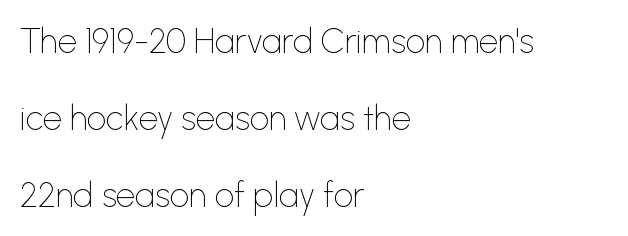
Q: Is the text bold? A: No.
Q: Is the text italic (slanted)? A: No, it is upright.
Q: Is the typeface a serif or a sans-serif typeface? A: Sans-serif.
Q: Is the text underlined? A: No.
Q: How is the paragraph aligned? A: Left-aligned.
Q: Is the spacing between letters normal or unusually wide? A: Normal.
Q: Is the spacing between lines tight, normal or loose? A: Loose.
Q: Width (condensed, normal, or wide)? A: Normal.
Q: Stroke contrast? A: Low.
Q: x-height? A: Medium.
Q: Monospaced? A: No.
